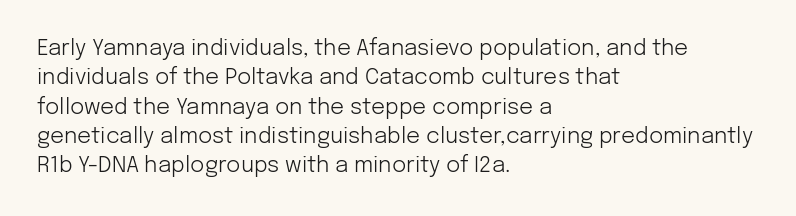
{"italic": "no", "bold": "no", "underline": "no", "align": "left", "line_spacing": "normal", "line_spacing_ratio": 1.33, "letter_spacing": "normal", "letter_spacing_em": 0.0, "glyph_px": 22}
